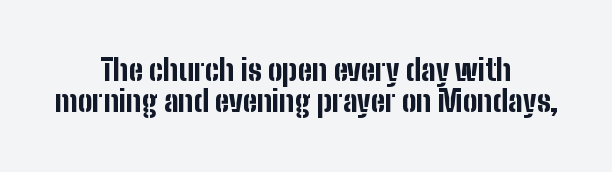
{"serif": "no", "italic": "no", "bold": "yes", "weight": "bold", "width": "condensed", "stroke_contrast": "low", "x_height": "medium", "monospaced": "no", "underline": "no", "align": "center", "line_spacing": "tight", "line_spacing_ratio": 1.08, "letter_spacing": "normal", "letter_spacing_em": 0.0, "glyph_px": 29}
